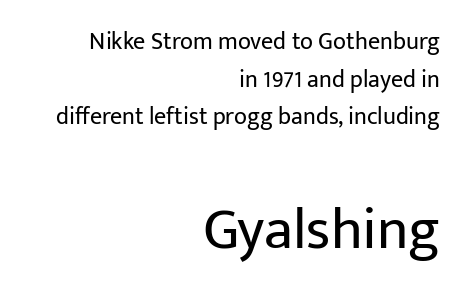
Characters follow at the spacing the type designer built in. Caption: upper text group reduced, lower text group enlarged. The type sits square on the baseline with zero lean. Type without underlining. Font category for this specimen: sans-serif.
